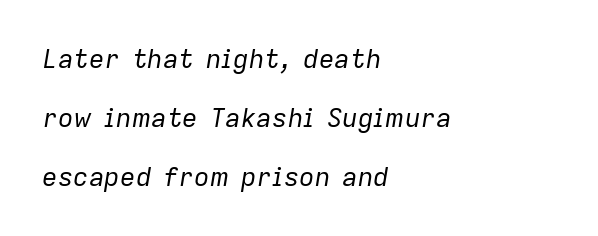
Compared with a centered layout, this one pins lines to the left instead. The strokes are not fattened; the text isn't bold. Quick note: interline space is abundant. Each word holds together tightly as a unit, with standard inter-letter gaps. Bare-footed words on every line.
